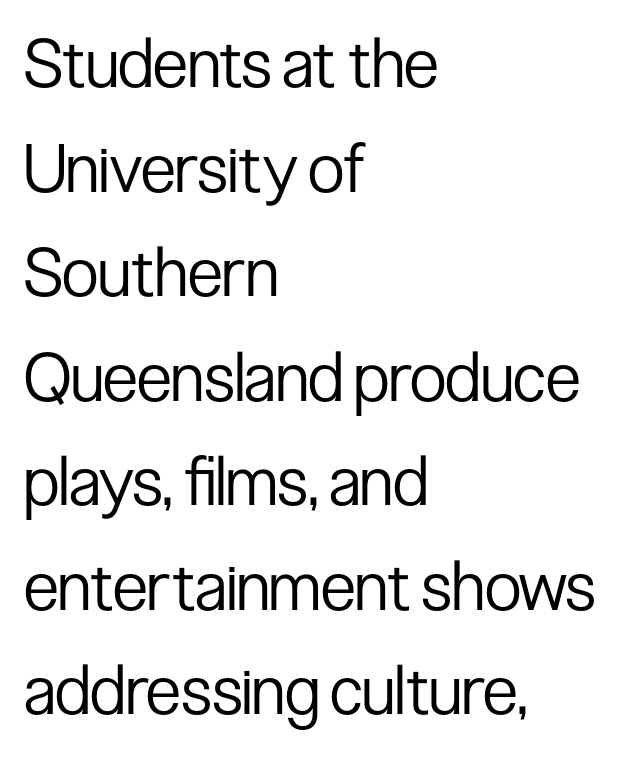
{"serif": "no", "italic": "no", "bold": "no", "weight": "regular", "width": "condensed", "stroke_contrast": "low", "x_height": "medium", "monospaced": "no", "underline": "no", "align": "left", "line_spacing": "normal", "line_spacing_ratio": 1.56, "letter_spacing": "normal", "letter_spacing_em": 0.0, "glyph_px": 67}
